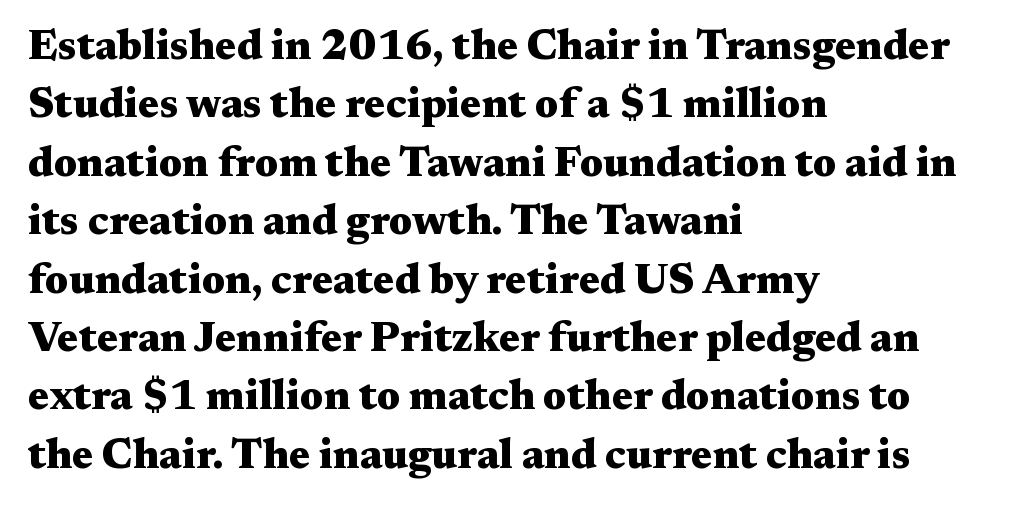
{"serif": "yes", "italic": "no", "bold": "yes", "weight": "heavy", "width": "wide", "stroke_contrast": "medium", "x_height": "medium", "monospaced": "no", "underline": "no", "align": "left", "line_spacing": "normal", "line_spacing_ratio": 1.39, "letter_spacing": "normal", "letter_spacing_em": 0.0, "glyph_px": 42}
